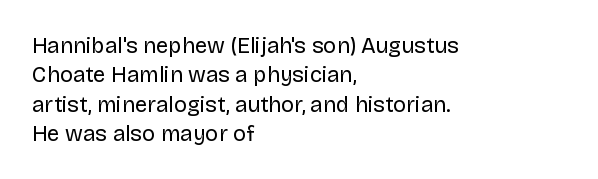
Caption: face not bold, strokes unweighted. Whoever set this chose a conventional vertical rhythm. This sample uses plain, unmodified letter spacing. The lettering stays uniformly vertical, giving the passage a roman look. Rule under the text: the space is simply empty.
